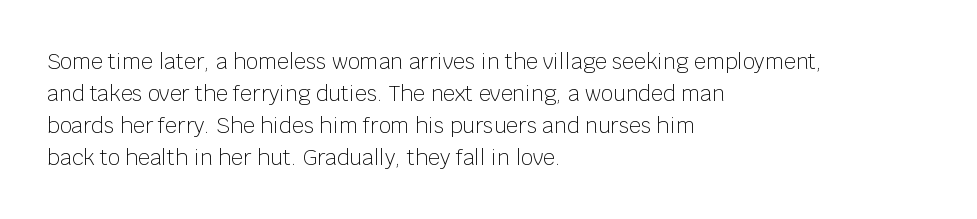
Q: Is the text bold? A: No.
Q: Is the text italic (slanted)? A: No, it is upright.
Q: Is the text underlined? A: No.
Q: How is the paragraph aligned? A: Left-aligned.
Q: Is the spacing between letters normal or unusually wide? A: Normal.
Q: Is the spacing between lines tight, normal or loose? A: Normal.
